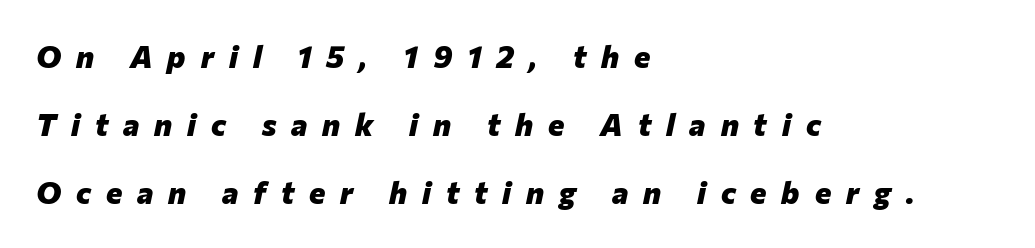
The image shows 31 px heavy type, italic (leaning right); set left-aligned, loose line spacing (2.2x), unusually wide letter spacing (+0.48 em), not underlined; low stroke contrast and a medium x-height.
